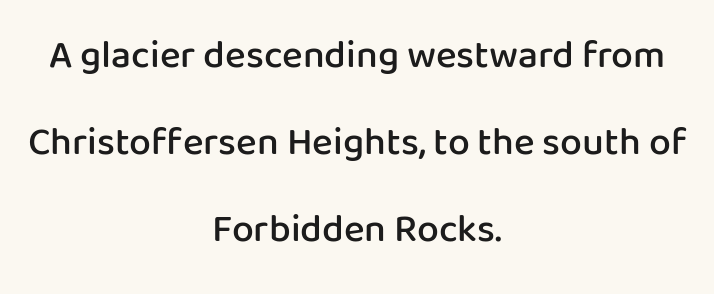
The image shows 39 px semibold sans-serif type, upright; set centered, loose line spacing (2.23x), normal letter spacing, not underlined; low stroke contrast and a medium x-height.
